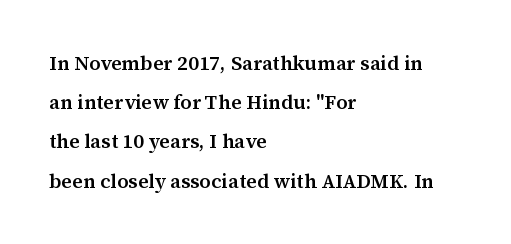
{"italic": "no", "bold": "semi", "underline": "no", "align": "left", "line_spacing": "loose", "line_spacing_ratio": 1.96, "letter_spacing": "normal", "letter_spacing_em": 0.0, "glyph_px": 20}
